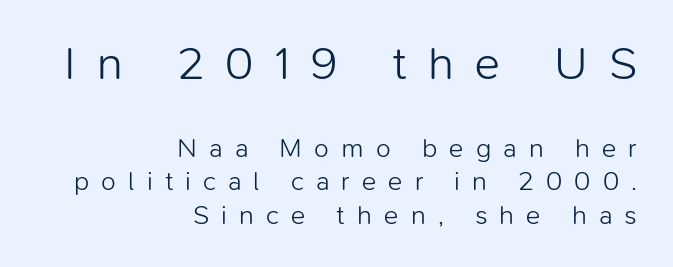
The passage shown is typeset with a sans-serif family. Tracking value appears strongly positive — letters spread wide. The gap between lines stays unmarked. A student would notice the top passage is typeset larger than what follows.
